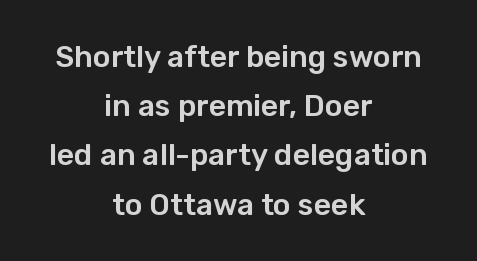
{"serif": "no", "italic": "no", "width": "normal", "stroke_contrast": "low", "x_height": "medium", "monospaced": "no", "underline": "no", "align": "center", "line_spacing": "normal", "line_spacing_ratio": 1.64, "letter_spacing": "normal", "letter_spacing_em": 0.0, "glyph_px": 30}
